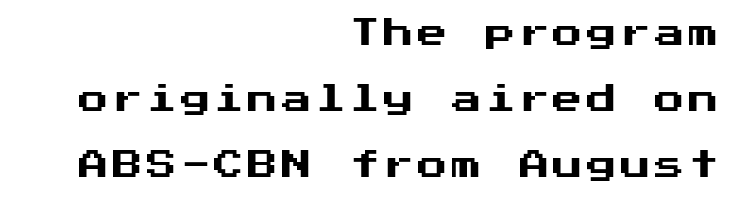
Q: Is the text italic (slanted)? A: No, it is upright.
Q: Is the typeface a serif or a sans-serif typeface? A: Sans-serif.
Q: Is the text underlined? A: No.
Q: How is the paragraph aligned? A: Right-aligned.
Q: Is the spacing between lines tight, normal or loose? A: Loose.
Q: Width (condensed, normal, or wide)? A: Normal.
Q: Stroke contrast? A: Medium.
Q: x-height? A: Medium.
